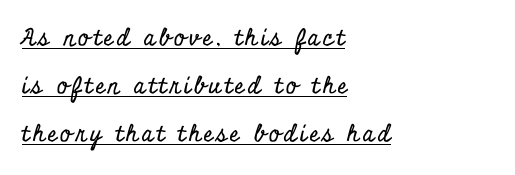
{"underline": "yes", "align": "left", "line_spacing": "loose", "line_spacing_ratio": 2.09, "glyph_px": 23}
